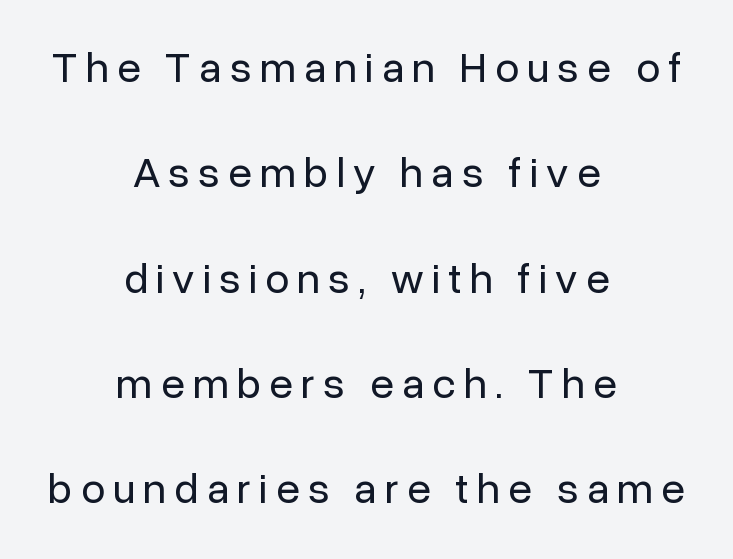
Q: Is the text bold? A: No.
Q: Is the text italic (slanted)? A: No, it is upright.
Q: Is the typeface a serif or a sans-serif typeface? A: Sans-serif.
Q: Is the text underlined? A: No.
Q: How is the paragraph aligned? A: Centered.
Q: Is the spacing between lines tight, normal or loose? A: Loose.
Q: Width (condensed, normal, or wide)? A: Normal.
Q: Stroke contrast? A: Low.
Q: x-height? A: Medium.
Q: Monospaced? A: No.
